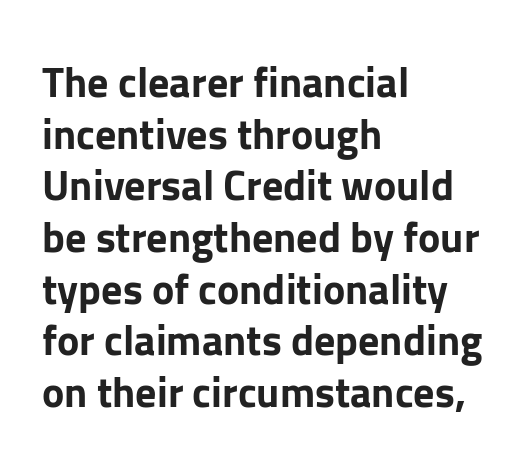
Q: Is the text bold? A: Yes.
Q: Is the text italic (slanted)? A: No, it is upright.
Q: Is the typeface a serif or a sans-serif typeface? A: Sans-serif.
Q: Is the text underlined? A: No.
Q: How is the paragraph aligned? A: Left-aligned.
Q: Is the spacing between letters normal or unusually wide? A: Normal.
Q: Width (condensed, normal, or wide)? A: Normal.
Q: Stroke contrast? A: Low.
Q: x-height? A: Medium.
Q: Monospaced? A: No.
